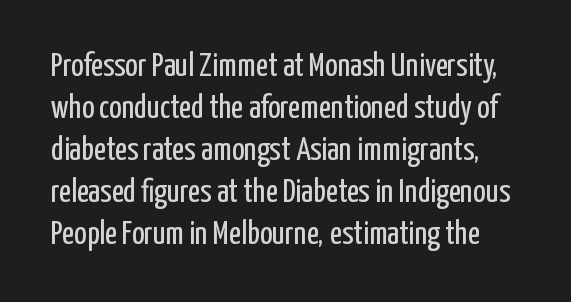
{"serif": "no", "italic": "no", "bold": "no", "weight": "regular", "width": "condensed", "stroke_contrast": "low", "x_height": "medium", "monospaced": "no", "underline": "no", "line_spacing": "normal", "line_spacing_ratio": 1.27, "letter_spacing": "normal", "letter_spacing_em": 0.0, "glyph_px": 33}
